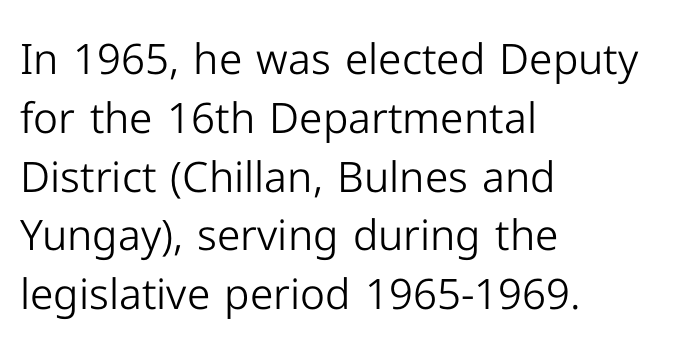
Quick note: interline space is typical. Proportional: the letters do not fall into vertical columns. Ink coverage per letter is moderate at most. The passage shown is typeset with a sans-serif family.
